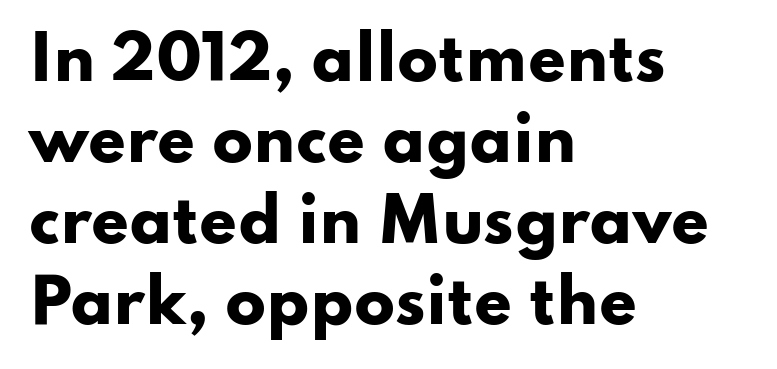
What's the leading like? Ordinary, nothing unusual. In CSS terms this would be text-align: left. A typesetter would call this proportional, since set widths differ per character. Quick note: not italic, upright. No extra tracking has been applied to these lines.
